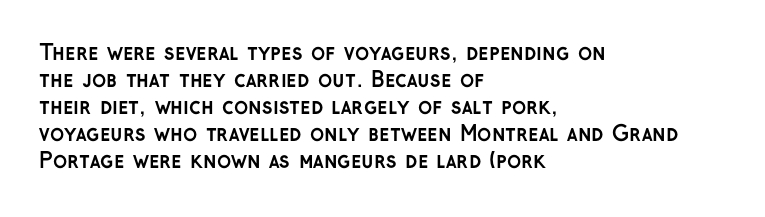
The space directly below the letters is spotless. In terms of leading, this rendering sits right in the middle. Notice how the stems are strictly vertical — no italics here. Honestly, the letter spacing is just normal — you wouldn't notice it. Typesetter's note: full bold, strokes at maximum text heaviness.
